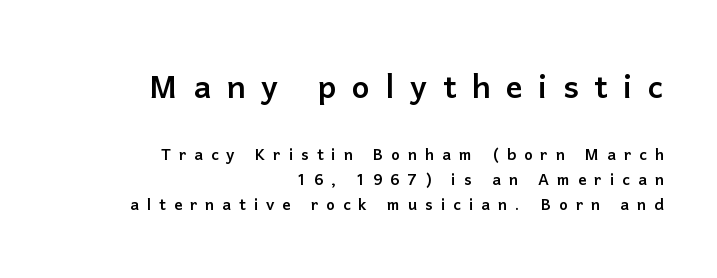
The image shows 42 px sans-serif type, upright; set right-aligned, line spacing 1.2x, unusually wide letter spacing (+0.37 em), not underlined; the first (top) block is 2.0x larger; low stroke contrast and a medium x-height.
